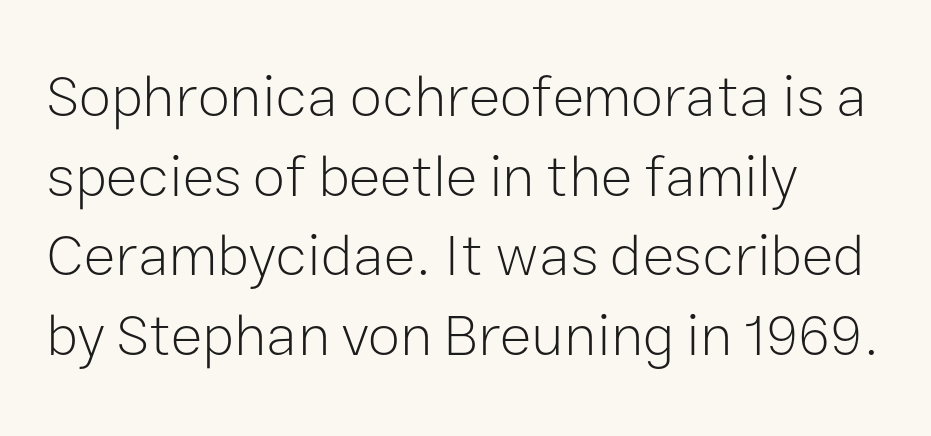
The line texture is even and compact thanks to regular tracking. Posture: vertical. Varying glyph widths throughout — classic text-font behaviour. Summary of vertical rhythm: regular, with standard interline spacing.
